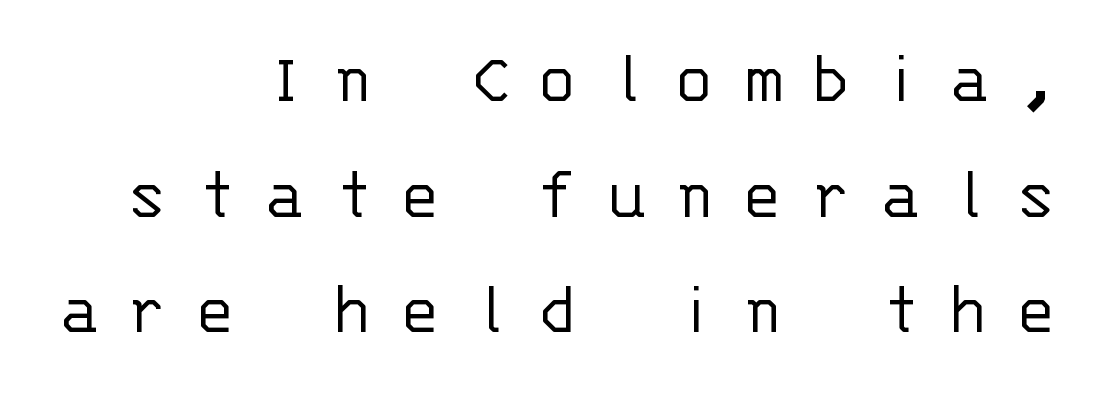
{"serif": "no", "italic": "no", "bold": "no", "weight": "light", "width": "normal", "stroke_contrast": "low", "x_height": "large", "monospaced": "yes", "underline": "no", "align": "right", "line_spacing": "normal", "line_spacing_ratio": 1.52, "letter_spacing": "wide", "letter_spacing_em": 0.36, "glyph_px": 76}
